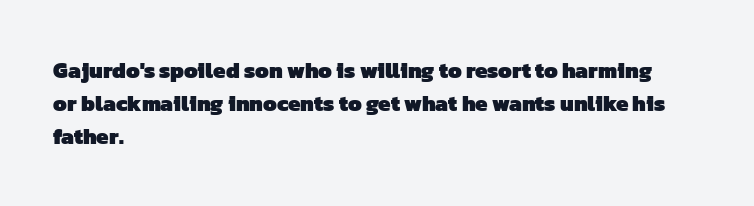
The horizontal fit of the characters is conventional and even. Every row of glyphs begins at an identical x-position on the left. Descenders are the only things crossing below the line. The leading is moderate, giving the passage an even texture. Heavy-handed strokes throughout: this text is bold.
